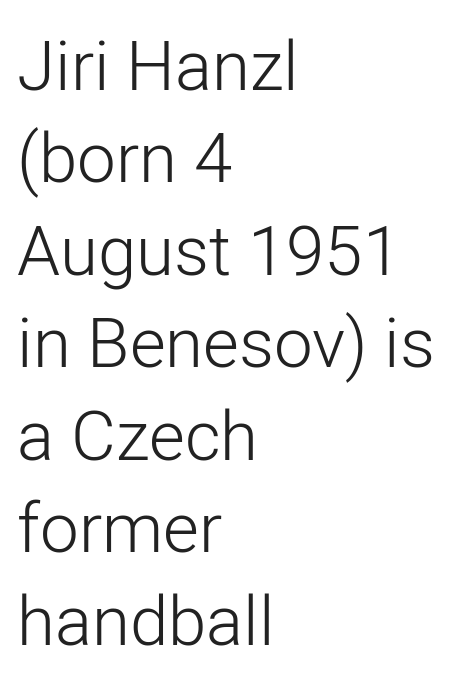
{"serif": "no", "italic": "no", "bold": "no", "weight": "light", "width": "normal", "stroke_contrast": "low", "x_height": "medium", "monospaced": "no", "underline": "no", "align": "left", "line_spacing": "normal", "line_spacing_ratio": 1.34, "letter_spacing": "normal", "letter_spacing_em": 0.0, "glyph_px": 69}
